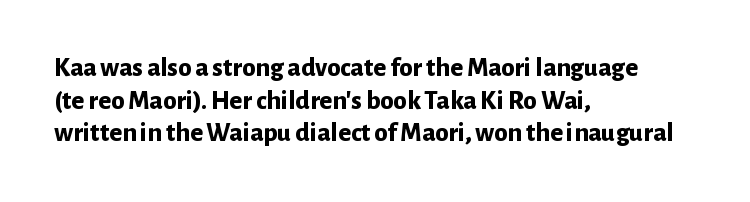
{"italic": "no", "bold": "yes", "underline": "no", "align": "left", "line_spacing_ratio": 1.21, "letter_spacing": "normal", "letter_spacing_em": 0.0, "glyph_px": 27}
